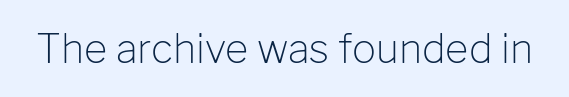
Do the characters align in a grid? No, the font is proportional. The letterforms sit shoulder to shoulder at normal distance. The typeface chosen for these lines omits serifs. Check the space under the baseline: it is left empty. Vertical stems look standard width or narrower in stroke. Designer's note — italics off, roman on.
